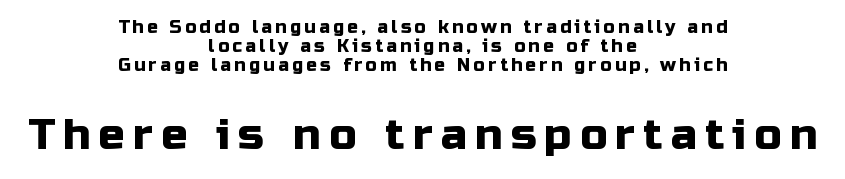
The image shows 44 px sans-serif type, upright; set centered, tight line spacing (1.06x), not underlined; the second (bottom) block is 2.44x larger; low stroke contrast and a medium x-height.
